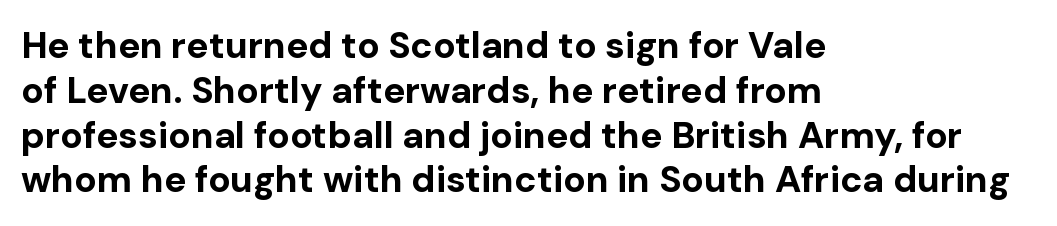
The image shows 37 px bold sans-serif type, upright; set left-aligned, line spacing 1.21x, normal letter spacing, not underlined; low stroke contrast and a medium x-height.
